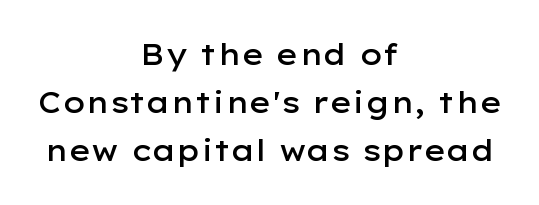
Letters rest on an invisible, unmarked baseline. The letters carry no serifs — their stems end cleanly without finishing strokes. I'd describe the lettering as semibold — firm but not a full bold. These lines keep a tight, regular rhythm from letter to letter.
